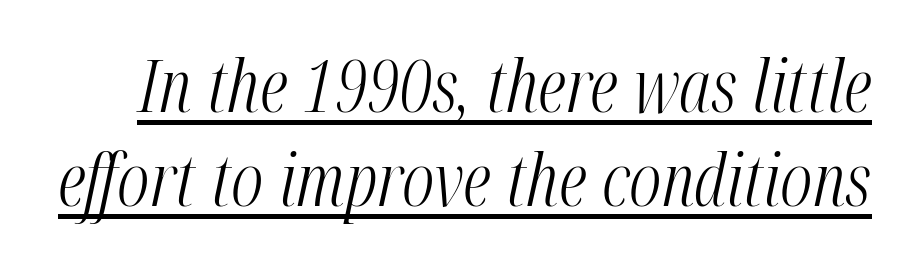
Summary of weight: not heavy and not bold. Vertical spacing — default. Style check: oblique. Caption: standard tracking, unaltered.
